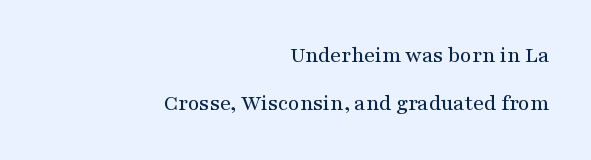
{"italic": "no", "underline": "no", "align": "right", "line_spacing": "loose", "line_spacing_ratio": 2.2, "letter_spacing": "normal", "letter_spacing_em": 0.0, "glyph_px": 22}
